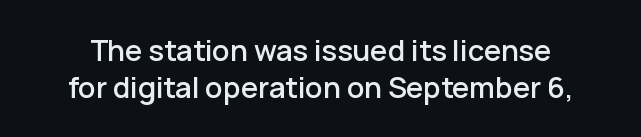
The image shows 29 px sans-serif type, upright; set normal line spacing (1.26x), normal letter spacing, not underlined; low stroke contrast and a medium x-height.
